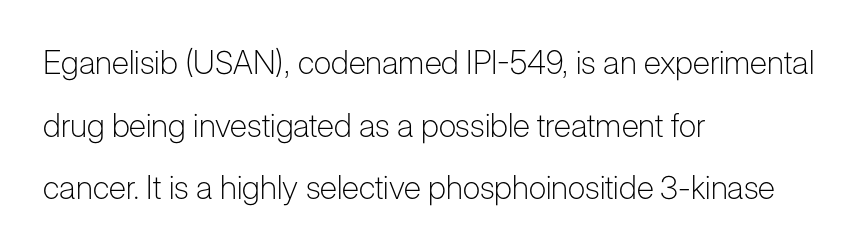
{"serif": "no", "italic": "no", "bold": "no", "weight": "light", "width": "normal", "stroke_contrast": "low", "x_height": "medium", "monospaced": "no", "underline": "no", "align": "left", "line_spacing": "loose", "line_spacing_ratio": 1.96, "letter_spacing": "normal", "letter_spacing_em": 0.0, "glyph_px": 32}
